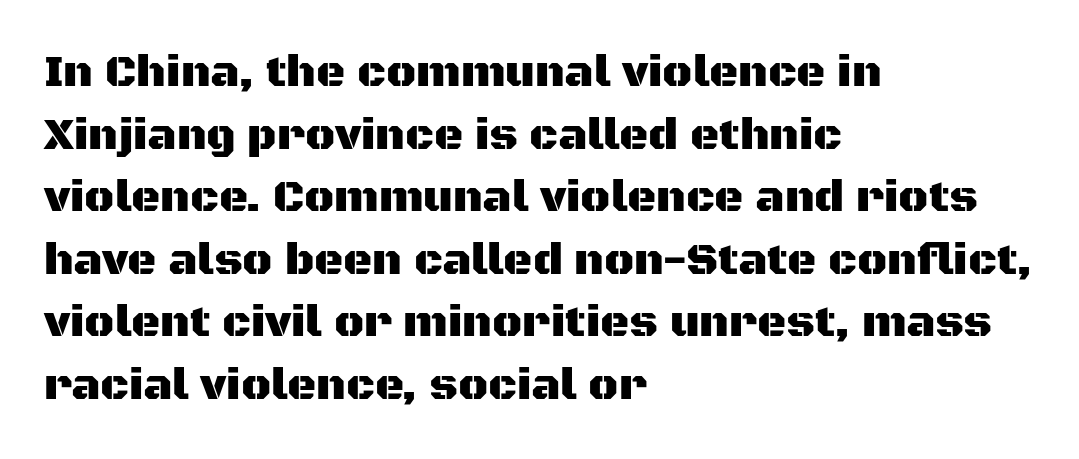
Every row of glyphs begins at an identical x-position on the left. Interline gaps are of average width in this sample. Short note: letters normally spaced. The lettering holds an erect, upright posture throughout. I'd call this a sans setting — the letters go barefoot. The space directly below the letters is spotless.
